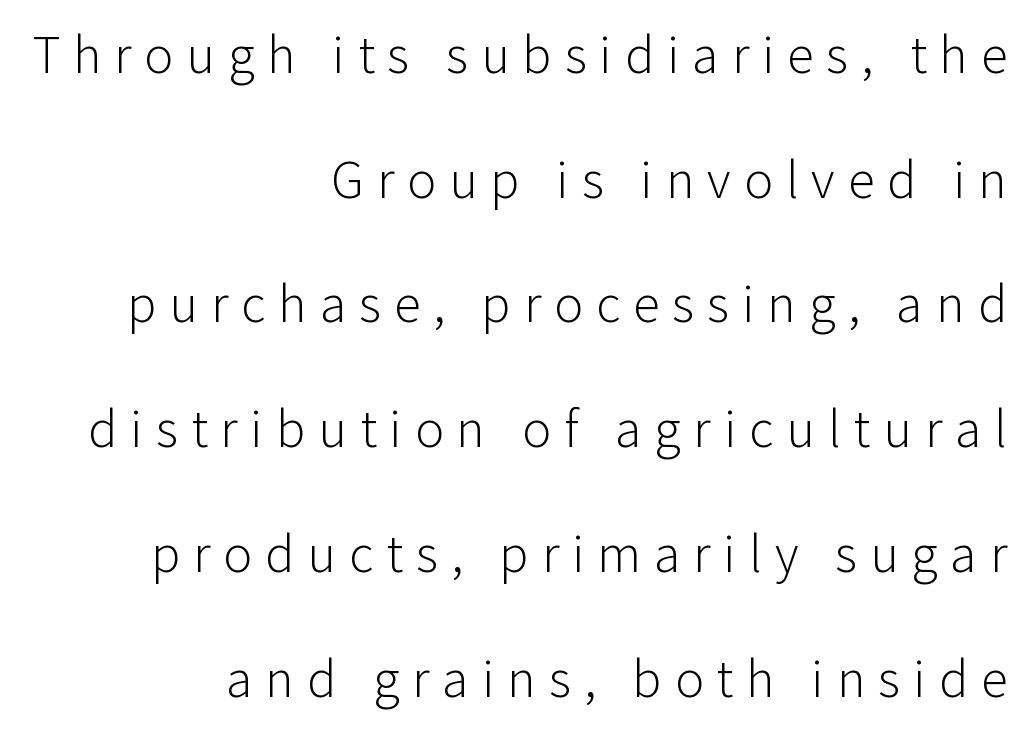
{"serif": "no", "italic": "no", "bold": "no", "weight": "light", "width": "normal", "stroke_contrast": "low", "x_height": "medium", "monospaced": "no", "underline": "no", "align": "right", "line_spacing": "loose", "line_spacing_ratio": 2.31, "letter_spacing": "wide", "letter_spacing_em": 0.24, "glyph_px": 54}
